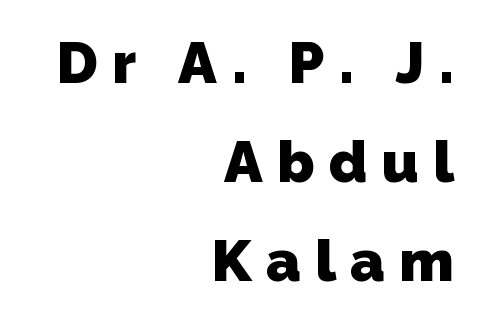
Q: Is the text bold? A: Yes.
Q: Is the typeface a serif or a sans-serif typeface? A: Sans-serif.
Q: Is the text underlined? A: No.
Q: How is the paragraph aligned? A: Right-aligned.
Q: Is the spacing between letters normal or unusually wide? A: Unusually wide.
Q: Width (condensed, normal, or wide)? A: Normal.
Q: Stroke contrast? A: Low.
Q: x-height? A: Medium.
Q: Monospaced? A: No.
